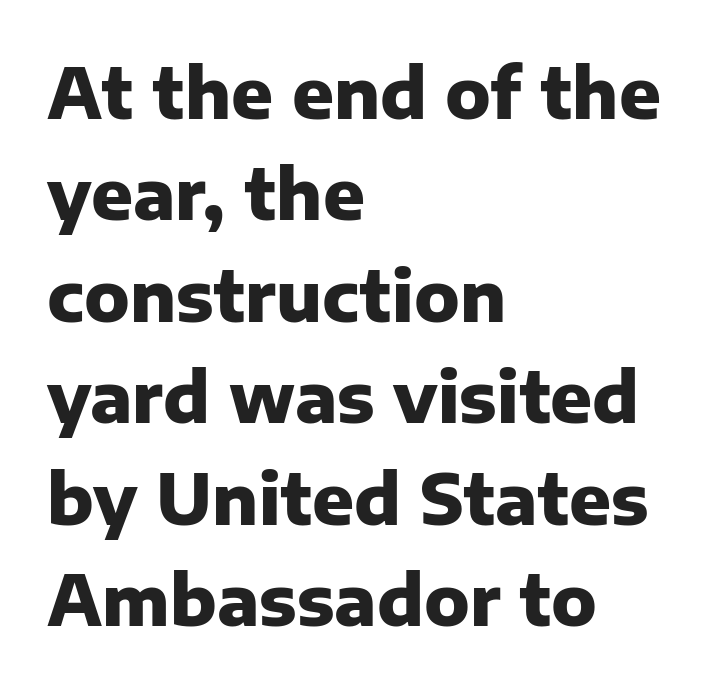
Q: Is the text bold? A: Yes.
Q: Is the text italic (slanted)? A: No, it is upright.
Q: Is the typeface a serif or a sans-serif typeface? A: Sans-serif.
Q: Is the text underlined? A: No.
Q: How is the paragraph aligned? A: Left-aligned.
Q: Is the spacing between letters normal or unusually wide? A: Normal.
Q: Is the spacing between lines tight, normal or loose? A: Normal.
Q: Width (condensed, normal, or wide)? A: Normal.
Q: Stroke contrast? A: Low.
Q: x-height? A: Medium.
Q: Monospaced? A: No.
